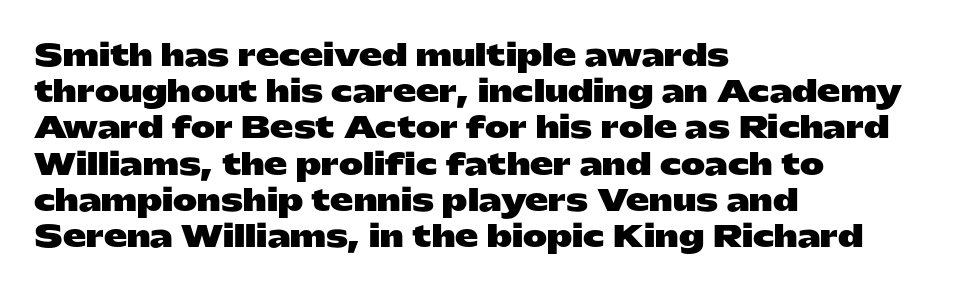
{"serif": "no", "italic": "no", "bold": "yes", "weight": "heavy", "width": "wide", "stroke_contrast": "low", "x_height": "medium", "monospaced": "no", "underline": "no", "align": "left", "line_spacing": "normal", "line_spacing_ratio": 1.25, "letter_spacing": "normal", "letter_spacing_em": 0.0, "glyph_px": 29}
